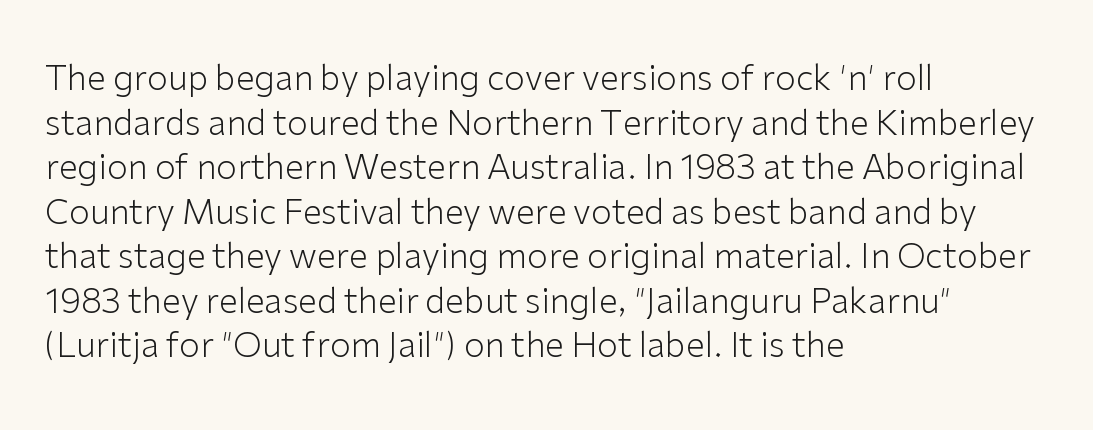
Honestly, there is no underline to notice here at all. A typesetter would label this face a sans. Honestly, the row spacing looks completely unremarkable. Think of a printed novel: that variable character pitch is what you see here. This rendering uses left alignment, leaving the right contour irregular. Counters stay open thanks to moderate or lighter strokes.
